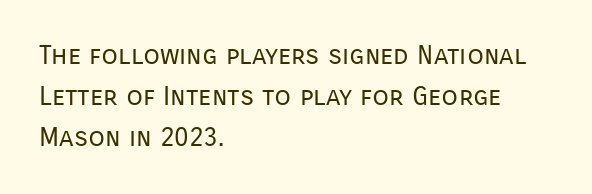
Q: Is the text bold? A: No.
Q: Is the text italic (slanted)? A: No, it is upright.
Q: Is the text underlined? A: No.
Q: How is the paragraph aligned? A: Left-aligned.
Q: Is the spacing between letters normal or unusually wide? A: Normal.
Q: Is the spacing between lines tight, normal or loose? A: Normal.
